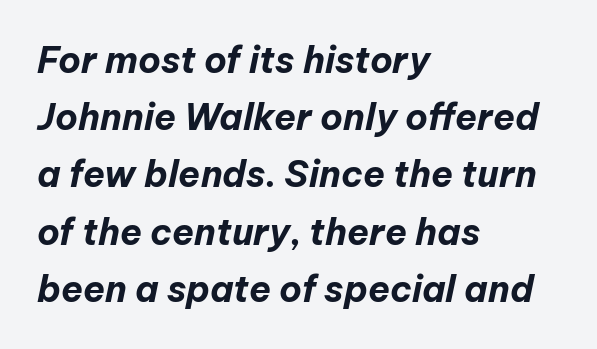
Q: Is the text bold? A: Yes.
Q: Is the text italic (slanted)? A: Yes, it leans right by about 12 degrees.
Q: Is the text underlined? A: No.
Q: How is the paragraph aligned? A: Left-aligned.
Q: Is the spacing between letters normal or unusually wide? A: Normal.
Q: Is the spacing between lines tight, normal or loose? A: Normal.
Q: Width (condensed, normal, or wide)? A: Normal.
Q: Stroke contrast? A: Low.
Q: x-height? A: Medium.
Q: Monospaced? A: No.
